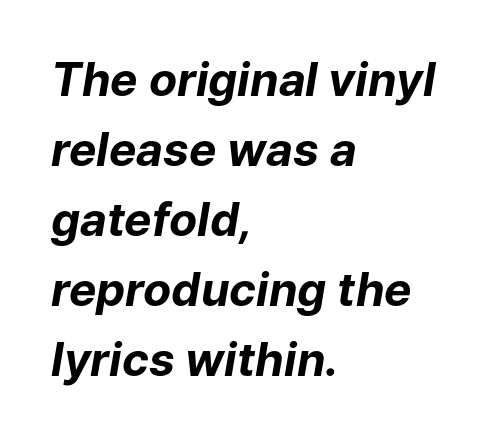
{"italic": "yes", "lean": "right", "slant_degrees": 9, "bold": "yes", "weight": "bold", "width": "normal", "stroke_contrast": "low", "x_height": "medium", "monospaced": "no", "underline": "no", "align": "left", "line_spacing": "normal", "line_spacing_ratio": 1.52, "letter_spacing": "normal", "letter_spacing_em": 0.0, "glyph_px": 46}
